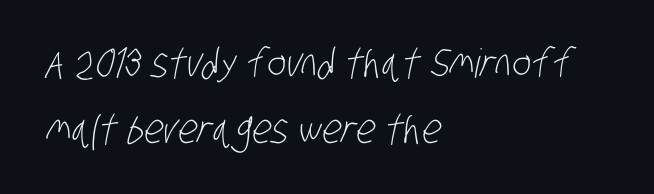
{"serif": "no", "bold": "no", "weight": "light", "width": "condensed", "stroke_contrast": "low", "x_height": "large", "monospaced": "no", "underline": "no", "align": "left", "line_spacing": "normal", "line_spacing_ratio": 1.65, "letter_spacing": "normal", "letter_spacing_em": 0.0, "glyph_px": 40}
